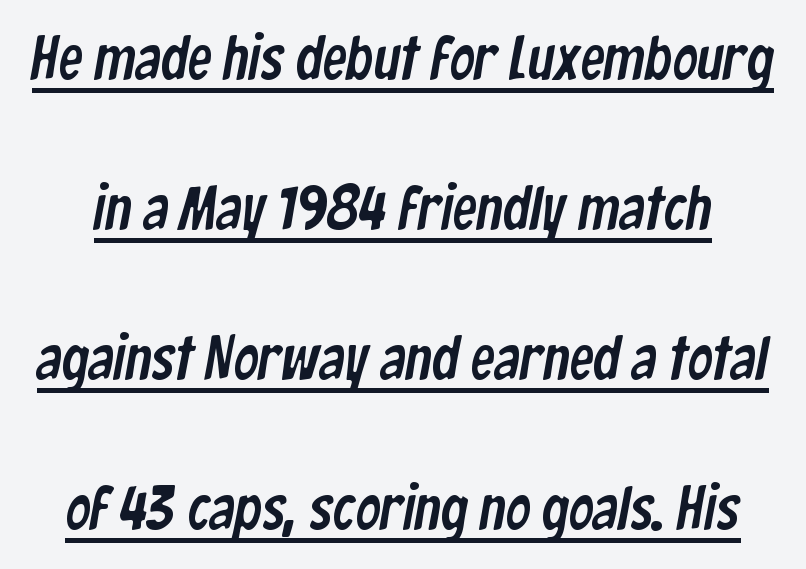
{"serif": "no", "width": "condensed", "stroke_contrast": "low", "x_height": "medium", "monospaced": "no", "underline": "yes", "line_spacing": "loose", "line_spacing_ratio": 2.46, "letter_spacing": "normal", "letter_spacing_em": 0.0, "glyph_px": 61}
